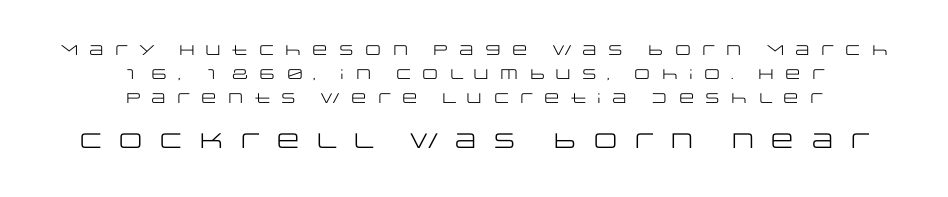
Q: Is the text bold? A: No.
Q: Is the text italic (slanted)? A: No, it is upright.
Q: Is the text underlined? A: No.
Q: How is the paragraph aligned? A: Centered.
Q: Is the spacing between letters normal or unusually wide? A: Unusually wide.
Q: Is the spacing between lines tight, normal or loose? A: Normal.
Q: Which block of text is set in a larger size, the first (top) or the second (bottom)? A: The second (bottom) one.
